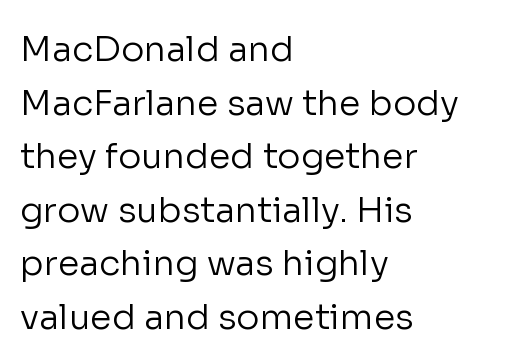
No chunkiness to these letters — they're not bold. The space beneath each line is pristine and unruled. Horizontally, the lines are justified to the leading edge only. The letters sit at their default tracking, neither squeezed nor spread.
